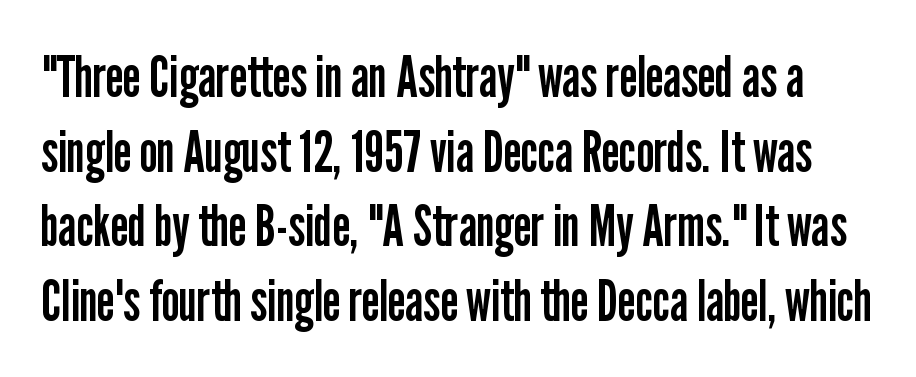
{"serif": "no", "italic": "no", "bold": "no", "weight": "regular", "width": "condensed", "stroke_contrast": "low", "x_height": "medium", "monospaced": "no", "underline": "no", "line_spacing": "normal", "line_spacing_ratio": 1.31, "letter_spacing": "normal", "letter_spacing_em": 0.0, "glyph_px": 57}
